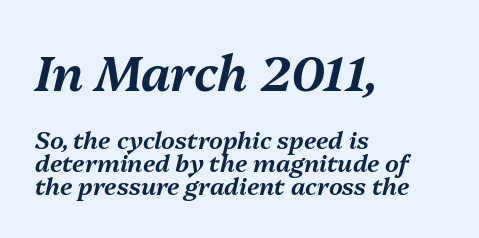
The image shows 49 px text type, italic (leaning right); set left-aligned, tight line spacing (0.97x), normal letter spacing, not underlined; the first (top) block is 2.04x larger; medium stroke contrast and a medium x-height.
